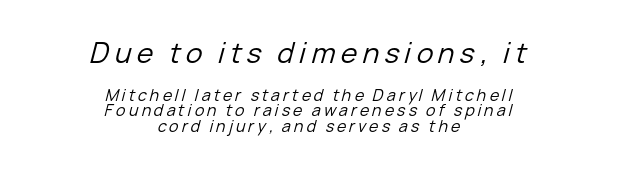
{"italic": "yes", "lean": "right", "slant_degrees": 15, "bold": "no", "weight": "regular", "width": "normal", "stroke_contrast": "low", "x_height": "medium", "monospaced": "no", "underline": "no", "align": "center", "line_spacing": "tight", "line_spacing_ratio": 0.97, "larger_block": "first", "size_ratio": 1.75, "glyph_px": 28}
